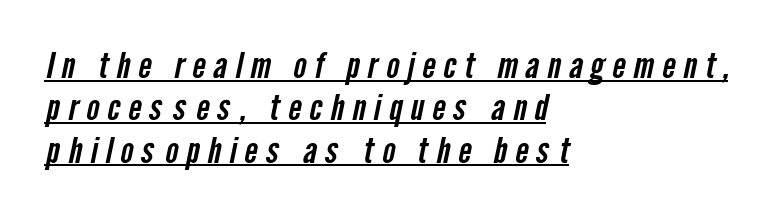
The image shows 35 px condensed sans-serif type; set left-aligned, line spacing 1.21x, unusually wide letter spacing (+0.23 em), underlined; low stroke contrast and a medium x-height.
